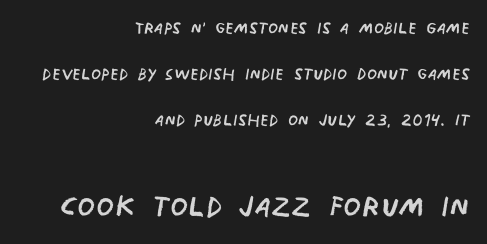
Q: Is the text bold? A: No.
Q: Is the typeface a serif or a sans-serif typeface? A: Sans-serif.
Q: Is the text underlined? A: No.
Q: How is the paragraph aligned? A: Right-aligned.
Q: Is the spacing between letters normal or unusually wide? A: Normal.
Q: Is the spacing between lines tight, normal or loose? A: Loose.
Q: Which block of text is set in a larger size, the first (top) or the second (bottom)? A: The second (bottom) one.
Q: Width (condensed, normal, or wide)? A: Condensed.
Q: Stroke contrast? A: Low.
Q: x-height? A: Large.
Q: Monospaced? A: No.
